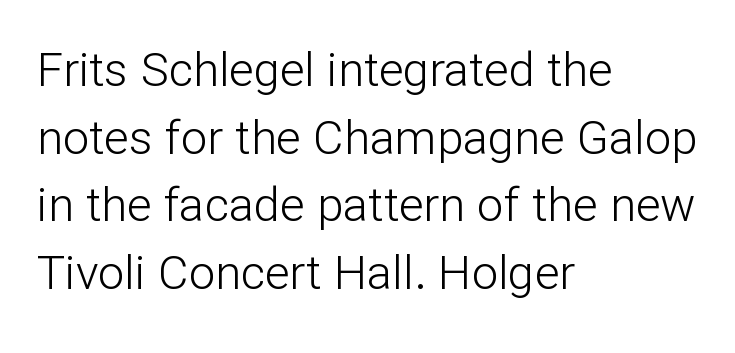
{"serif": "no", "italic": "no", "bold": "no", "weight": "light", "width": "normal", "stroke_contrast": "low", "x_height": "medium", "monospaced": "no", "underline": "no", "align": "left", "line_spacing": "normal", "line_spacing_ratio": 1.44, "letter_spacing": "normal", "letter_spacing_em": 0.0, "glyph_px": 47}
